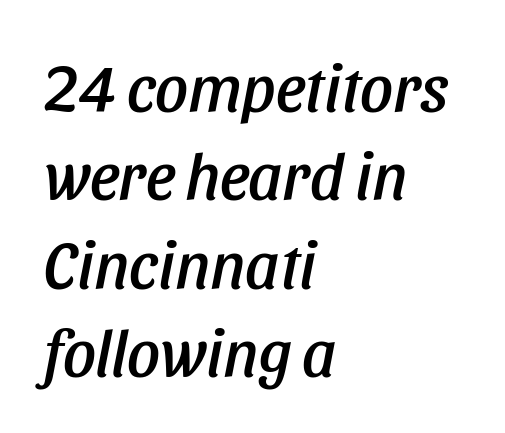
The image shows 65 px condensed type, italic (leaning right); set left-aligned, normal line spacing (1.36x), normal letter spacing, not underlined; low stroke contrast and a large x-height.
